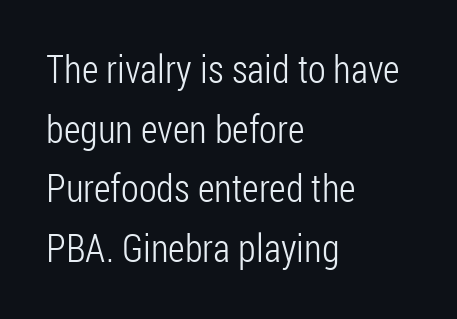
{"serif": "no", "italic": "no", "bold": "no", "weight": "light", "width": "condensed", "stroke_contrast": "low", "x_height": "medium", "monospaced": "no", "underline": "no", "align": "left", "line_spacing": "normal", "line_spacing_ratio": 1.53, "letter_spacing": "normal", "letter_spacing_em": 0.0, "glyph_px": 39}
